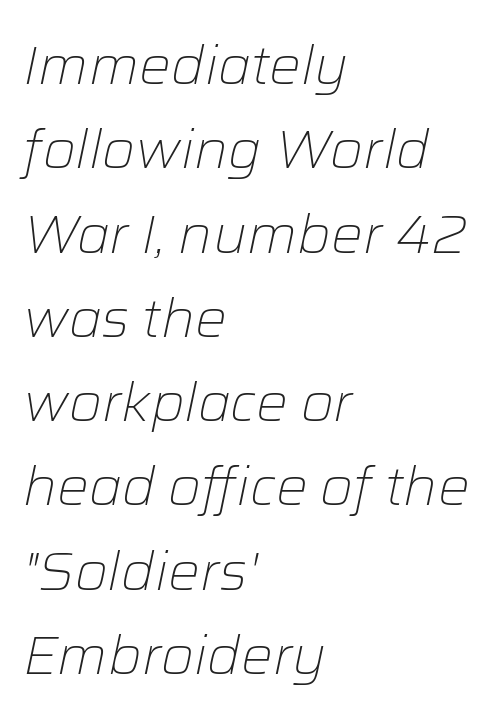
The image shows 53 px light type, italic (leaning right); set left-aligned, normal line spacing (1.59x), normal letter spacing, not underlined; low stroke contrast and a medium x-height.
